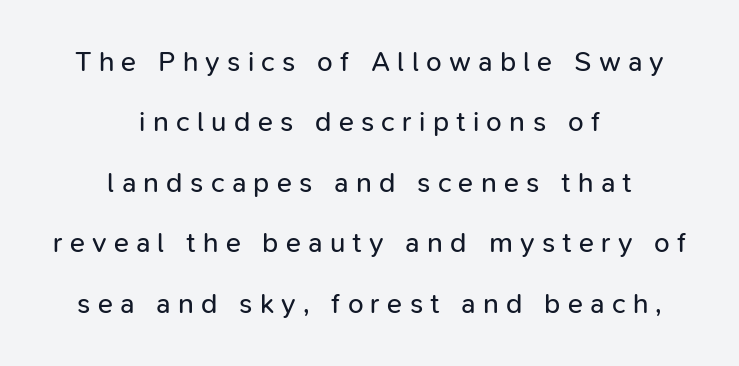
{"serif": "no", "italic": "no", "bold": "no", "weight": "regular", "width": "normal", "stroke_contrast": "low", "x_height": "medium", "monospaced": "no", "underline": "no", "align": "center", "line_spacing": "loose", "line_spacing_ratio": 2.16, "letter_spacing": "wide", "letter_spacing_em": 0.26, "glyph_px": 28}
